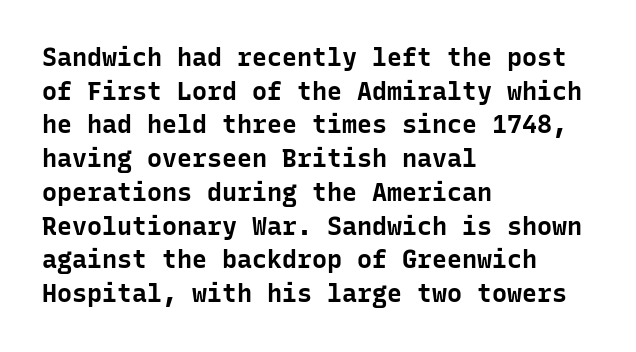
{"italic": "no", "bold": "yes", "underline": "no", "align": "left", "line_spacing": "normal", "line_spacing_ratio": 1.35, "letter_spacing": "normal", "letter_spacing_em": 0.0, "glyph_px": 25}
